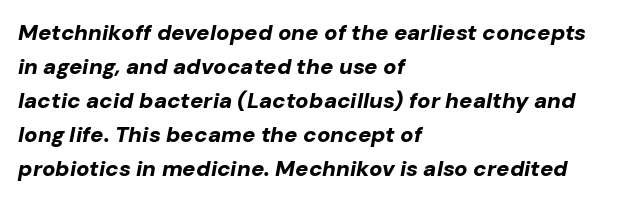
Q: Is the text bold? A: Yes.
Q: Is the text italic (slanted)? A: Yes, it leans right by about 10 degrees.
Q: Is the text underlined? A: No.
Q: How is the paragraph aligned? A: Left-aligned.
Q: Is the spacing between letters normal or unusually wide? A: Normal.
Q: Is the spacing between lines tight, normal or loose? A: Normal.
